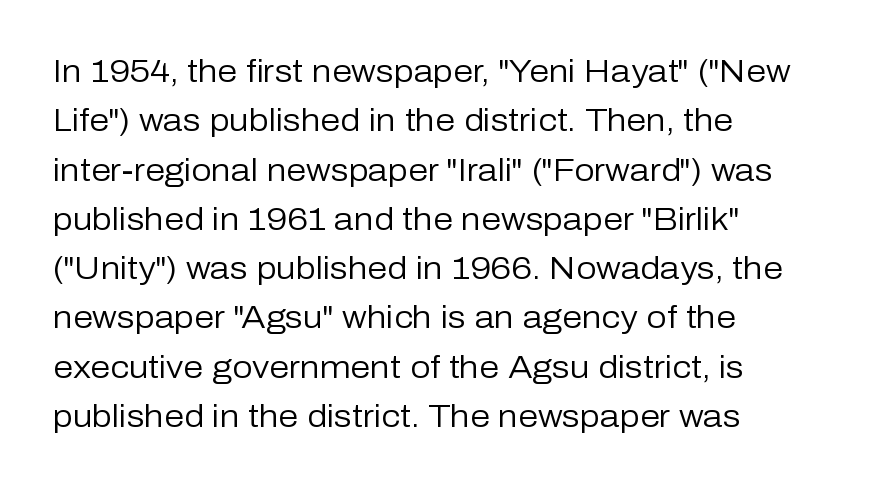
A quiet, ordinary-to-light weight characterises the typeface. These lines are rendered in a variable-pitch font. These lines keep a tight, regular rhythm from letter to letter. The characters display no serif detailing; their extremities are plain. Unlike italic type, these characters show no tilt at all.
